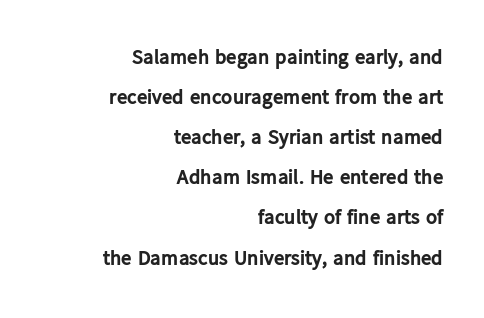
{"italic": "no", "bold": "yes", "underline": "no", "align": "right", "line_spacing": "loose", "line_spacing_ratio": 1.91, "letter_spacing": "normal", "letter_spacing_em": 0.0, "glyph_px": 21}
